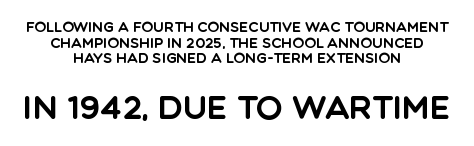
Q: Is the text italic (slanted)? A: No, it is upright.
Q: Is the typeface a serif or a sans-serif typeface? A: Sans-serif.
Q: Is the text underlined? A: No.
Q: How is the paragraph aligned? A: Centered.
Q: Is the spacing between letters normal or unusually wide? A: Normal.
Q: Is the spacing between lines tight, normal or loose? A: Tight.
Q: Which block of text is set in a larger size, the first (top) or the second (bottom)? A: The second (bottom) one.
Q: Width (condensed, normal, or wide)? A: Normal.
Q: x-height? A: Large.
Q: Monospaced? A: No.
